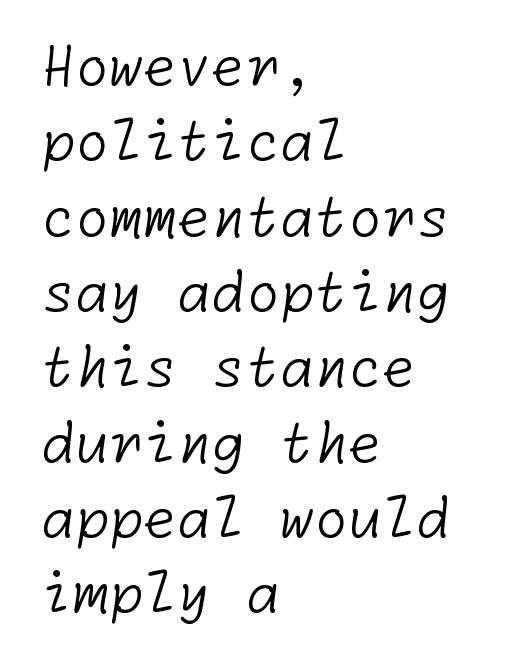
Unmarked baselines from the first word to the last. The face used here is rendered with its standard letterfit. Think standard paragraph weight, or any step lighter than that. Check where the strokes stop: nothing finishes them off — pure sans. What's the leading like? Ordinary, nothing unusual. Which margin do the lines hug? The left one — the right edge is uneven.
